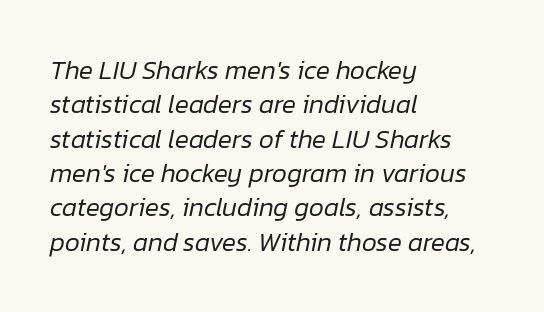
The image shows 26 px text type, italic (leaning right); set left-aligned, normal line spacing (1.32x), normal letter spacing, not underlined.
